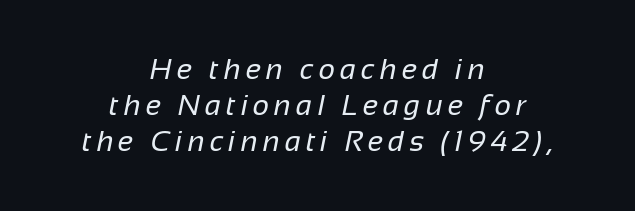
{"serif": "no", "bold": "no", "weight": "regular", "width": "normal", "stroke_contrast": "low", "x_height": "medium", "monospaced": "no", "underline": "no", "align": "center", "line_spacing": "normal", "line_spacing_ratio": 1.25, "glyph_px": 29}
